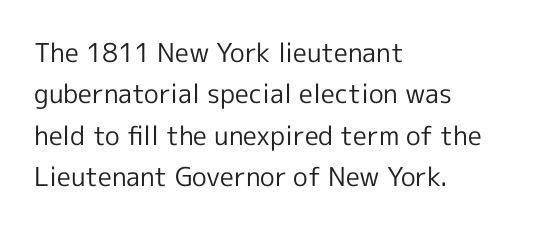
The image shows 26 px text type, upright; set left-aligned, normal line spacing (1.59x), normal letter spacing, not underlined.
